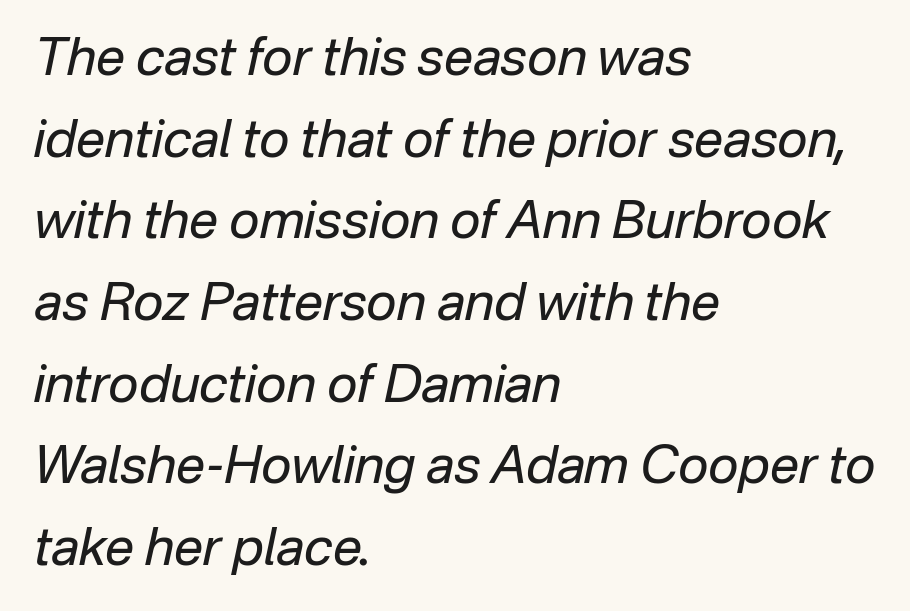
{"italic": "yes", "lean": "right", "slant_degrees": 12, "bold": "no", "weight": "regular", "width": "normal", "stroke_contrast": "low", "x_height": "medium", "monospaced": "no", "underline": "no", "align": "left", "line_spacing": "normal", "line_spacing_ratio": 1.57, "letter_spacing": "normal", "letter_spacing_em": 0.0, "glyph_px": 52}
